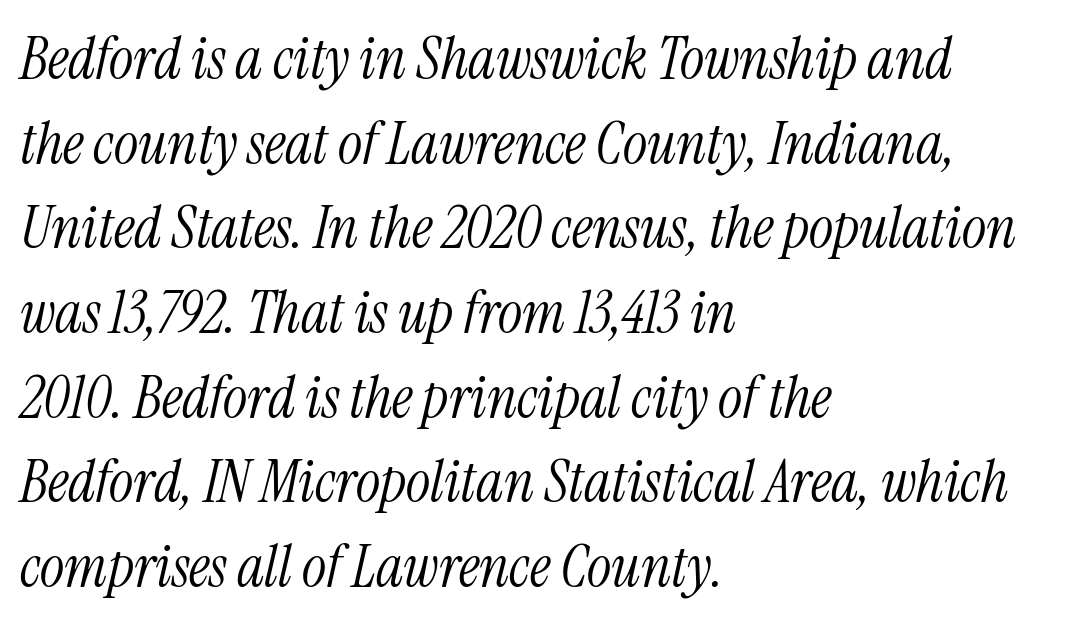
{"serif": "yes", "italic": "yes", "lean": "right", "slant_degrees": 13, "bold": "no", "weight": "light", "width": "condensed", "stroke_contrast": "medium", "x_height": "medium", "monospaced": "no", "underline": "no", "align": "left", "line_spacing": "normal", "line_spacing_ratio": 1.46, "letter_spacing": "normal", "letter_spacing_em": 0.0, "glyph_px": 58}
